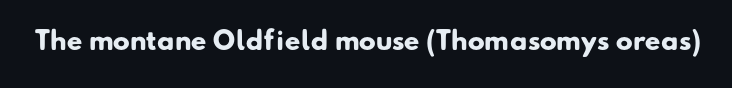
{"bold": "yes", "underline": "no", "letter_spacing": "normal", "letter_spacing_em": 0.0, "glyph_px": 25}
